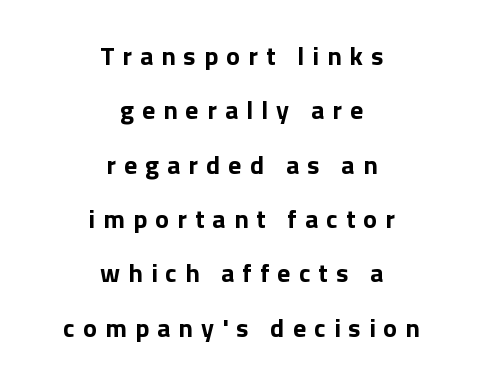
The image shows 26 px bold type, upright; set centered, loose line spacing (2.09x), unusually wide letter spacing (+0.31 em), not underlined.
